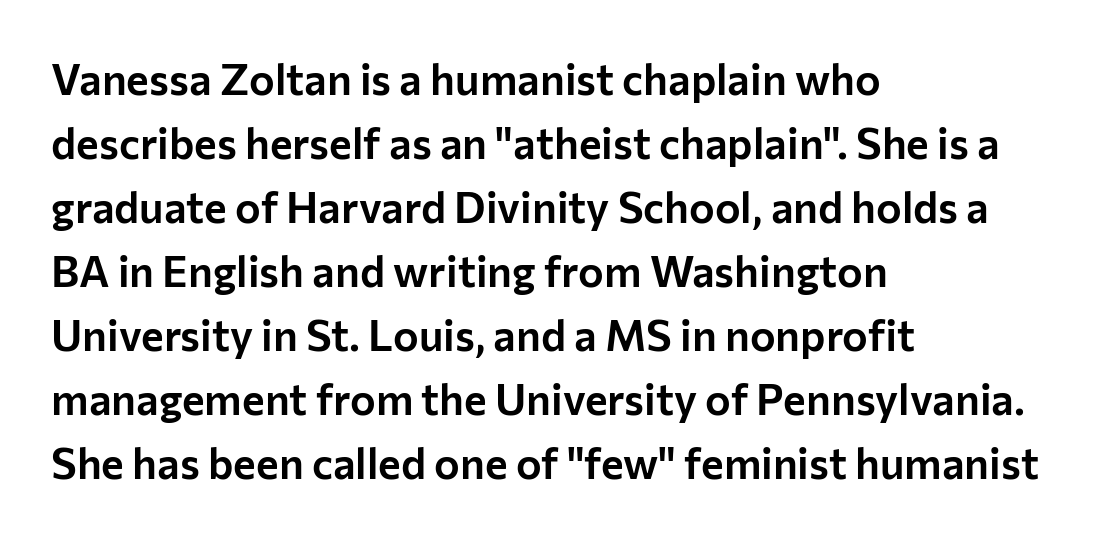
Q: Is the text italic (slanted)? A: No, it is upright.
Q: Is the typeface a serif or a sans-serif typeface? A: Sans-serif.
Q: Is the text underlined? A: No.
Q: How is the paragraph aligned? A: Left-aligned.
Q: Is the spacing between letters normal or unusually wide? A: Normal.
Q: Is the spacing between lines tight, normal or loose? A: Normal.
Q: Width (condensed, normal, or wide)? A: Normal.
Q: Stroke contrast? A: Low.
Q: x-height? A: Medium.
Q: Monospaced? A: No.
